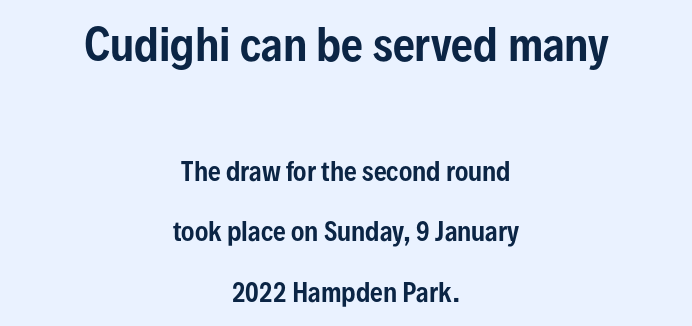
Q: Is the text italic (slanted)? A: No, it is upright.
Q: Is the typeface a serif or a sans-serif typeface? A: Sans-serif.
Q: Is the text underlined? A: No.
Q: How is the paragraph aligned? A: Centered.
Q: Is the spacing between letters normal or unusually wide? A: Normal.
Q: Is the spacing between lines tight, normal or loose? A: Loose.
Q: Which block of text is set in a larger size, the first (top) or the second (bottom)? A: The first (top) one.
Q: Width (condensed, normal, or wide)? A: Condensed.
Q: Stroke contrast? A: Low.
Q: x-height? A: Medium.
Q: Monospaced? A: No.
